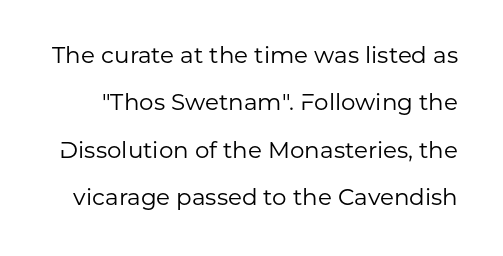
The image shows 23 px text type, upright; set loose line spacing (2.06x), normal letter spacing, not underlined.
